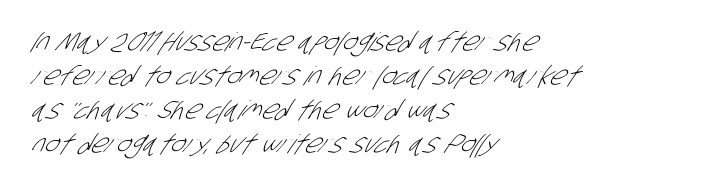
Q: Is the text bold? A: No.
Q: Is the text underlined? A: No.
Q: How is the paragraph aligned? A: Left-aligned.
Q: Is the spacing between letters normal or unusually wide? A: Normal.
Q: Is the spacing between lines tight, normal or loose? A: Normal.
